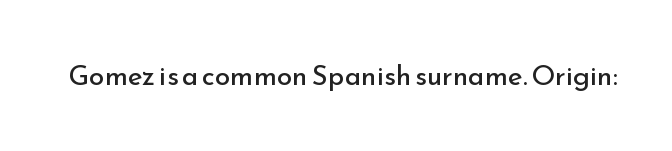
The image shows 28 px regular-weight sans-serif type, upright; set normal letter spacing, not underlined; low stroke contrast and a small x-height.
